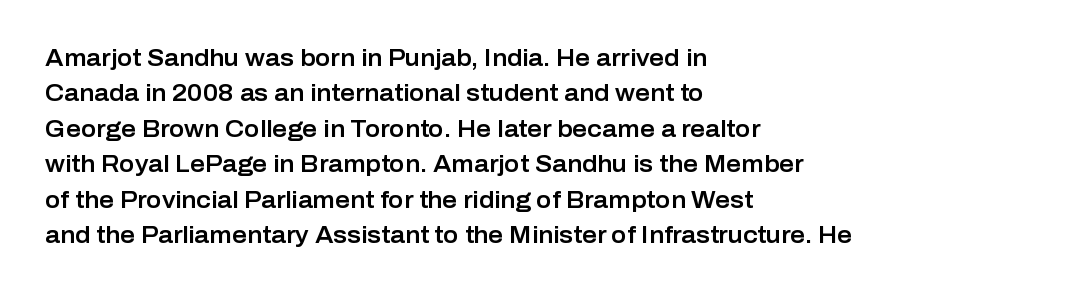
Nope, not italic — everything's standing straight. Words appear dense and cohesive because spacing is normal. The baseline area is clear. These lines sit exactly where default settings would place them. The compositor pushed each line to the left boundary.
